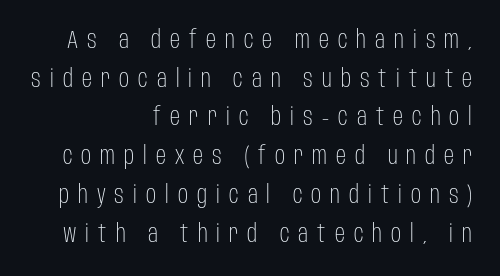
Q: Is the text bold? A: No.
Q: Is the text italic (slanted)? A: No, it is upright.
Q: Is the text underlined? A: No.
Q: How is the paragraph aligned? A: Right-aligned.
Q: Is the spacing between letters normal or unusually wide? A: Unusually wide.
Q: Is the spacing between lines tight, normal or loose? A: Normal.
